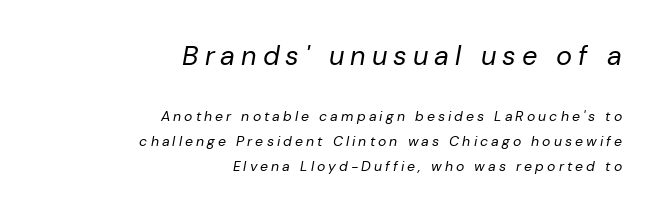
Q: Is the text bold? A: No.
Q: Is the text italic (slanted)? A: Yes, it leans right by about 10 degrees.
Q: Is the text underlined? A: No.
Q: How is the paragraph aligned? A: Right-aligned.
Q: Is the spacing between letters normal or unusually wide? A: Unusually wide.
Q: Which block of text is set in a larger size, the first (top) or the second (bottom)? A: The first (top) one.
